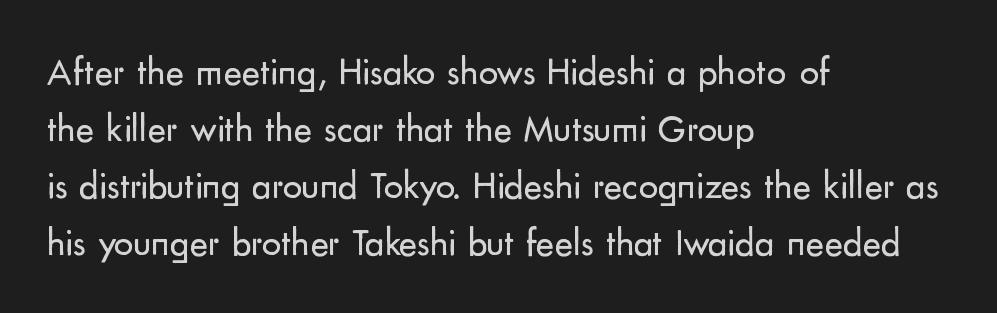
The image shows 39 px regular-weight sans-serif type, upright; set left-aligned, normal line spacing (1.46x), normal letter spacing, not underlined; low stroke contrast and a small x-height.
